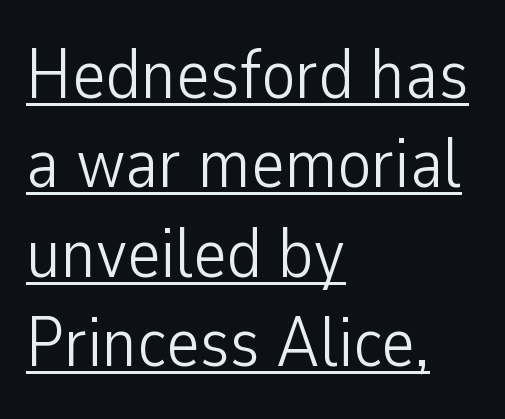
The image shows 71 px light, condensed sans-serif type, upright; set left-aligned, normal line spacing (1.26x), normal letter spacing, underlined; low stroke contrast and a medium x-height.
